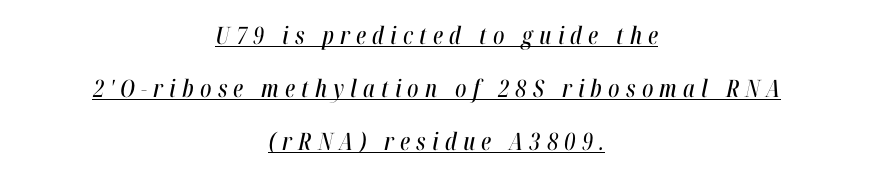
The image shows 24 px text type, italic (leaning right); set centered, loose line spacing (2.2x), unusually wide letter spacing (+0.26 em), underlined.
